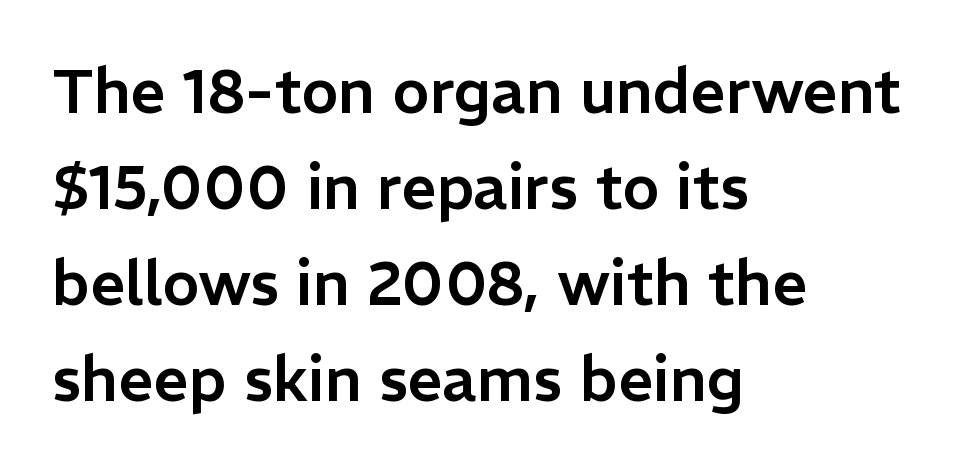
The image shows 62 px sans-serif type, upright; set left-aligned, normal line spacing (1.55x), normal letter spacing, not underlined; low stroke contrast and a medium x-height.
